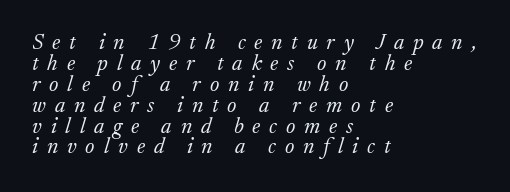
Q: Is the text bold? A: No.
Q: Is the text italic (slanted)? A: Yes, it leans right by about 17 degrees.
Q: Is the text underlined? A: No.
Q: How is the paragraph aligned? A: Left-aligned.
Q: Is the spacing between letters normal or unusually wide? A: Unusually wide.
Q: Is the spacing between lines tight, normal or loose? A: Tight.
